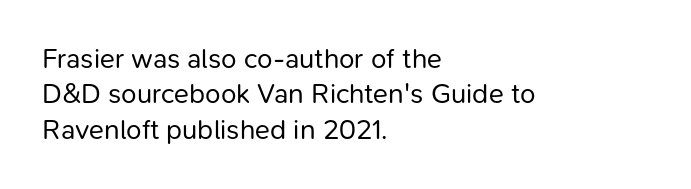
The image shows 28 px regular-weight sans-serif type, upright; set left-aligned, normal line spacing (1.26x), normal letter spacing, not underlined; low stroke contrast and a medium x-height.
